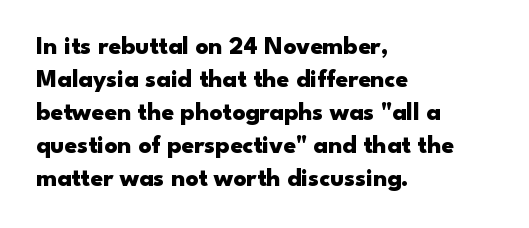
{"italic": "no", "bold": "yes", "underline": "no", "align": "left", "line_spacing": "normal", "line_spacing_ratio": 1.32, "letter_spacing": "normal", "letter_spacing_em": 0.0, "glyph_px": 25}
